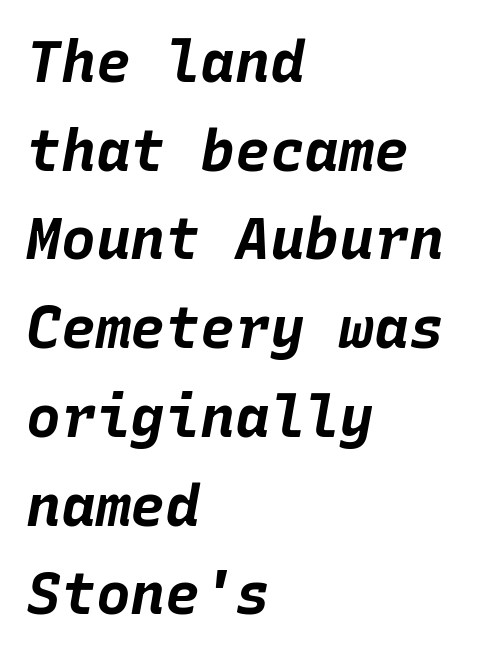
{"italic": "yes", "lean": "right", "slant_degrees": 10, "bold": "yes", "weight": "bold", "width": "normal", "stroke_contrast": "low", "x_height": "large", "monospaced": "yes", "underline": "no", "align": "left", "line_spacing": "normal", "line_spacing_ratio": 1.53, "letter_spacing": "normal", "letter_spacing_em": 0.0, "glyph_px": 58}
